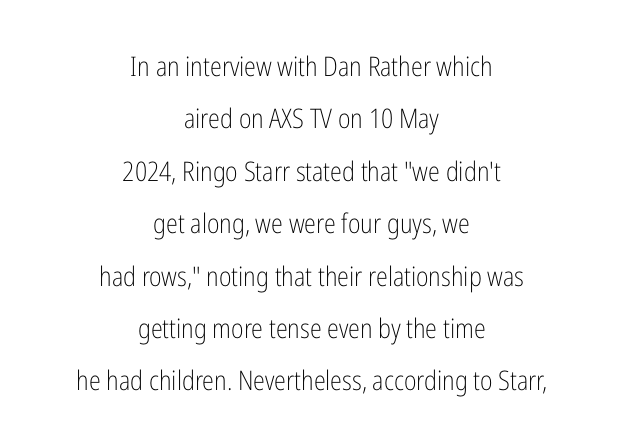
Q: Is the text bold? A: No.
Q: Is the text italic (slanted)? A: No, it is upright.
Q: Is the text underlined? A: No.
Q: How is the paragraph aligned? A: Centered.
Q: Is the spacing between letters normal or unusually wide? A: Normal.
Q: Is the spacing between lines tight, normal or loose? A: Loose.
